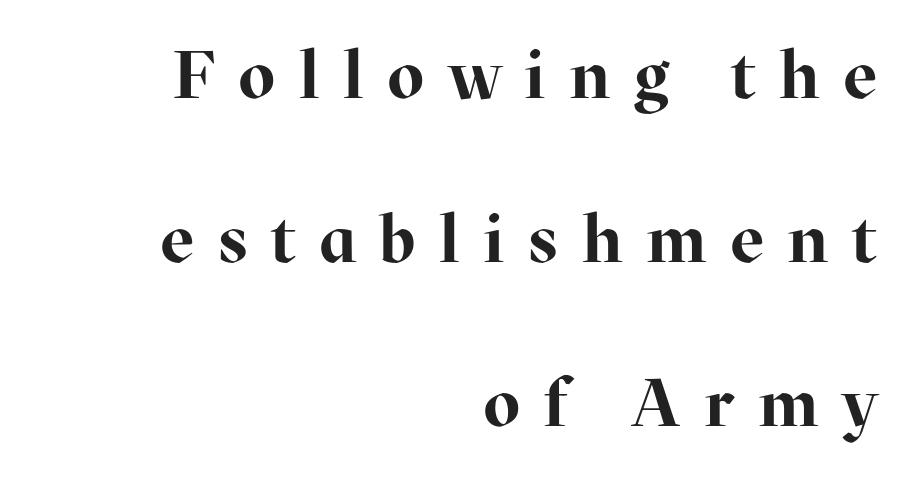
The image shows 67 px bold serif type, upright; set right-aligned, loose line spacing (2.45x), unusually wide letter spacing (+0.35 em), not underlined; high stroke contrast and a medium x-height.
